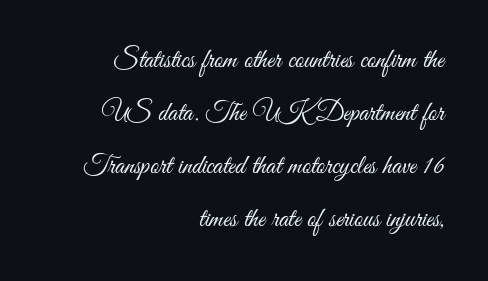
Q: Is the text bold? A: No.
Q: Is the text italic (slanted)? A: Yes.
Q: Is the text underlined? A: No.
Q: How is the paragraph aligned? A: Right-aligned.
Q: Is the spacing between letters normal or unusually wide? A: Normal.
Q: Is the spacing between lines tight, normal or loose? A: Loose.
